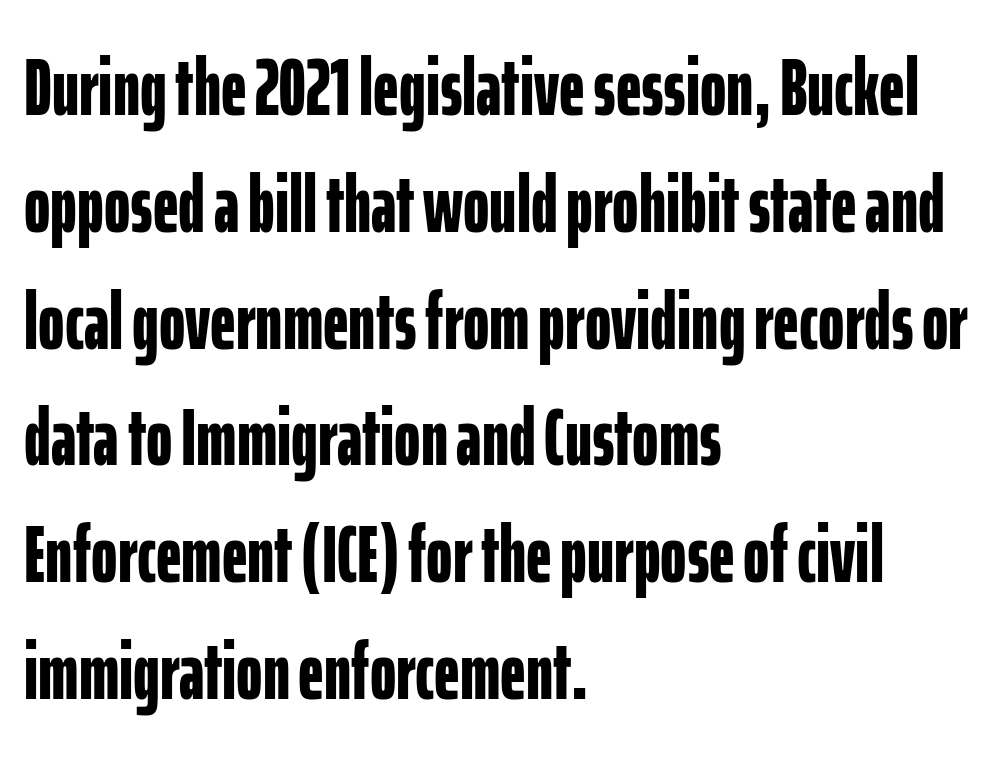
{"serif": "no", "italic": "no", "bold": "yes", "weight": "bold", "width": "condensed", "stroke_contrast": "low", "x_height": "medium", "monospaced": "no", "underline": "no", "align": "left", "line_spacing": "normal", "line_spacing_ratio": 1.46, "letter_spacing": "normal", "letter_spacing_em": 0.0, "glyph_px": 80}
